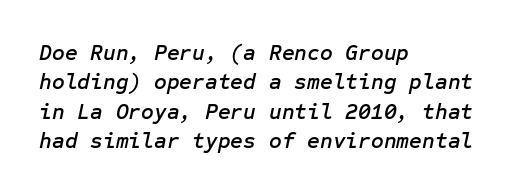
The image shows 22 px text type, italic (leaning right); set left-aligned, normal line spacing (1.33x), normal letter spacing, not underlined.
